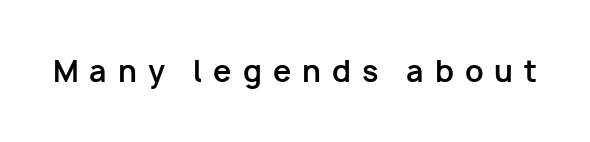
The image shows 29 px bold sans-serif type, upright; set unusually wide letter spacing (+0.38 em), not underlined; low stroke contrast and a medium x-height.
